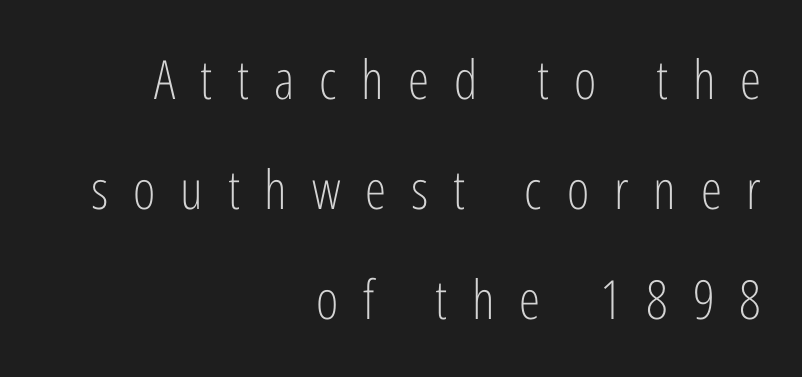
{"serif": "no", "italic": "no", "bold": "no", "weight": "light", "width": "condensed", "stroke_contrast": "low", "x_height": "medium", "monospaced": "no", "underline": "no", "align": "right", "line_spacing": "loose", "line_spacing_ratio": 2.04, "letter_spacing": "wide", "letter_spacing_em": 0.46, "glyph_px": 54}
